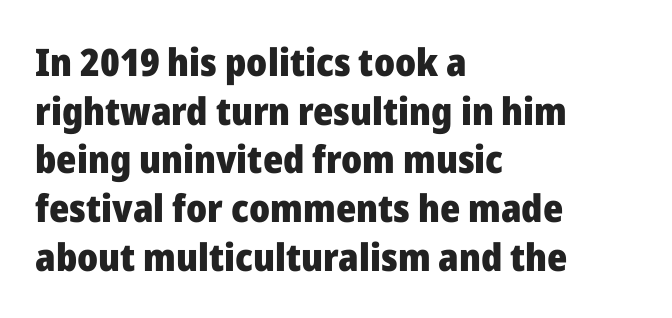
The image shows 38 px heavy sans-serif type, upright; set left-aligned, normal line spacing (1.28x), normal letter spacing, not underlined; low stroke contrast and a medium x-height.
